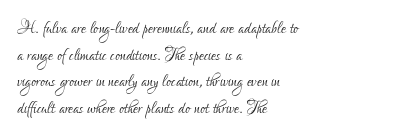
Q: Is the text bold? A: No.
Q: Is the text italic (slanted)? A: Yes.
Q: Is the text underlined? A: No.
Q: How is the paragraph aligned? A: Left-aligned.
Q: Is the spacing between letters normal or unusually wide? A: Normal.
